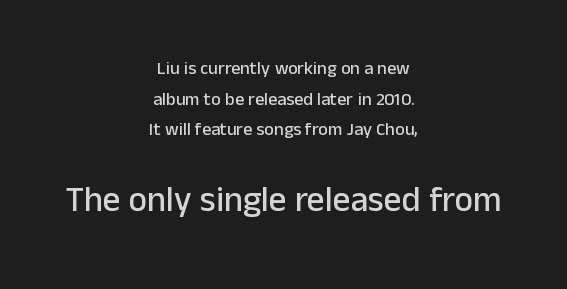
Which of the two is more prominent by size? The second, at the bottom. The block of text has a typical density, with ordinary space between rows. These lines are rendered in a variable-pitch font. Typeset on center — no edge is straight.
